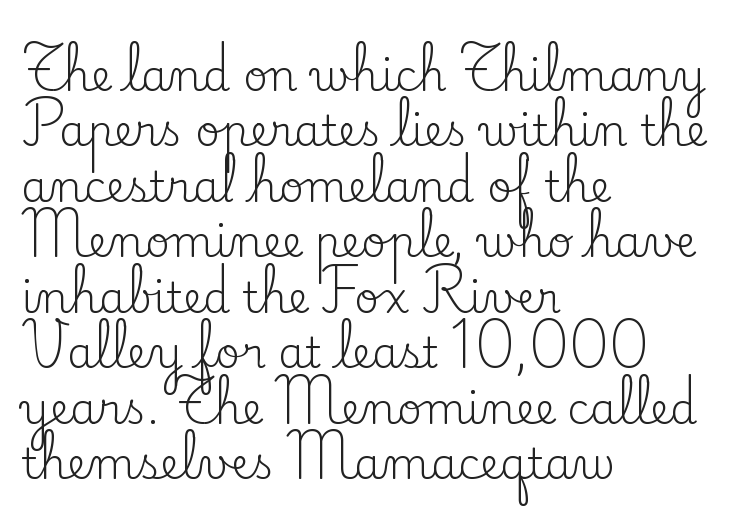
The image shows 43 px regular-weight type, upright; set left-aligned, normal line spacing (1.29x), normal letter spacing, not underlined; low stroke contrast and a small x-height.
